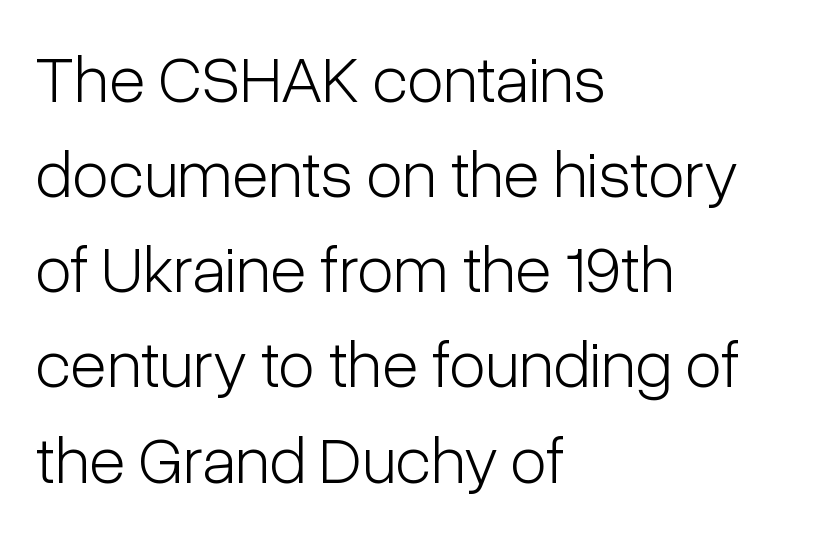
{"serif": "no", "italic": "no", "bold": "no", "weight": "light", "width": "condensed", "stroke_contrast": "low", "x_height": "medium", "monospaced": "no", "underline": "no", "align": "left", "line_spacing": "normal", "line_spacing_ratio": 1.42, "letter_spacing": "normal", "letter_spacing_em": 0.0, "glyph_px": 67}
